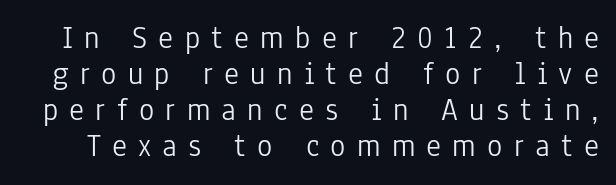
{"serif": "no", "italic": "no", "bold": "no", "weight": "light", "width": "condensed", "stroke_contrast": "low", "x_height": "medium", "monospaced": "no", "underline": "no", "line_spacing": "tight", "line_spacing_ratio": 1.13, "letter_spacing": "wide", "letter_spacing_em": 0.35, "glyph_px": 32}
